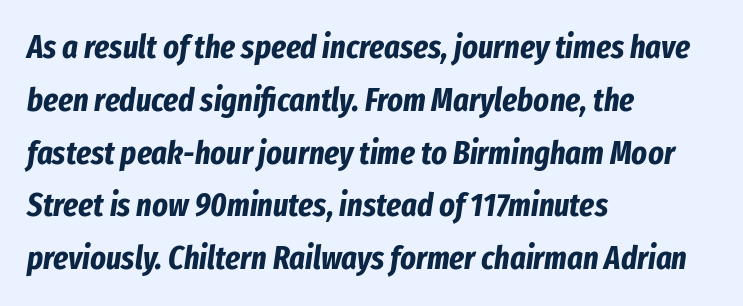
Q: Is the text bold? A: Yes.
Q: Is the text italic (slanted)? A: Yes, it leans right by about 8 degrees.
Q: Is the text underlined? A: No.
Q: How is the paragraph aligned? A: Left-aligned.
Q: Is the spacing between letters normal or unusually wide? A: Normal.
Q: Is the spacing between lines tight, normal or loose? A: Normal.
Q: Width (condensed, normal, or wide)? A: Condensed.
Q: Stroke contrast? A: Low.
Q: x-height? A: Medium.
Q: Monospaced? A: No.
